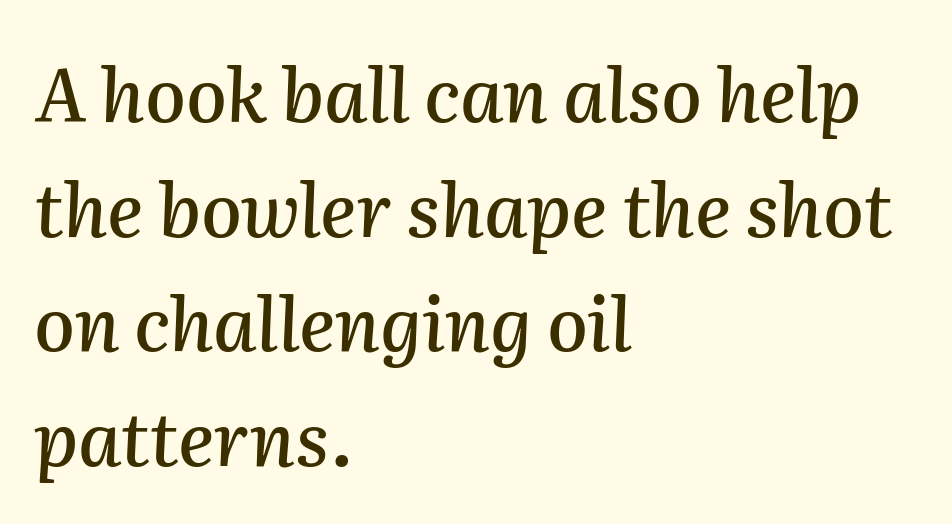
Q: Is the text italic (slanted)? A: Yes, it leans right by about 2 degrees.
Q: Is the text underlined? A: No.
Q: How is the paragraph aligned? A: Left-aligned.
Q: Is the spacing between letters normal or unusually wide? A: Normal.
Q: Is the spacing between lines tight, normal or loose? A: Normal.
Q: Width (condensed, normal, or wide)? A: Normal.
Q: Stroke contrast? A: Medium.
Q: x-height? A: Medium.
Q: Monospaced? A: No.
